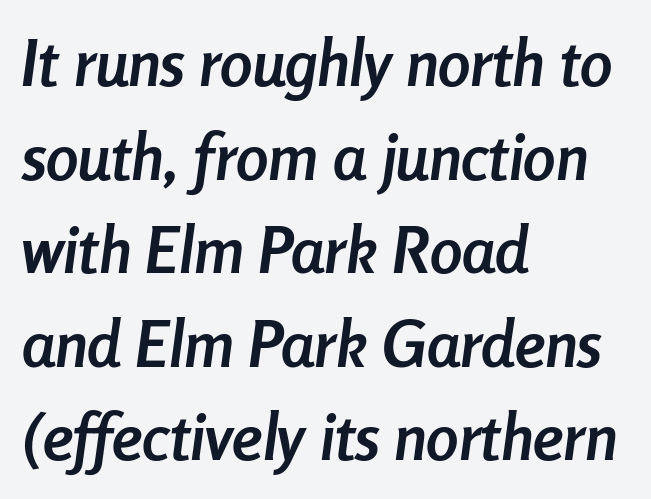
These words are printed bold, with thick strokes throughout. Italic: yes, the glyphs are oblique. These lines stack with their left ends in a neat column. Baseline-to-baseline distance is the conventional proportion of letter height. Character widths vary here, with narrow letters taking less room than wide ones. Students, note that the glyphs here touch the page at normal intervals.
